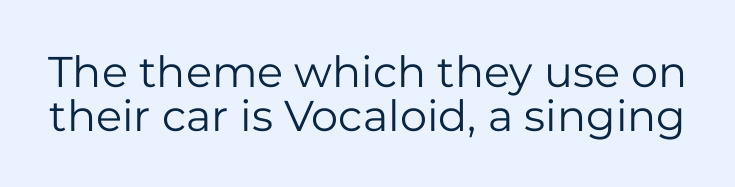
Rows of type sit shoulder to shoulder in the vertical direction. Nothing unusual about the tracking: characters are spaced as the font intends. Ascenders rise straight up at ninety degrees. The strip under each line holds only bare page. Think standard paragraph weight, or any step lighter than that. A typesetter would call this proportional, since set widths differ per character.
